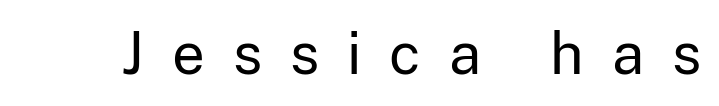
{"serif": "no", "italic": "no", "bold": "no", "weight": "regular", "width": "normal", "stroke_contrast": "low", "x_height": "medium", "monospaced": "no", "underline": "no", "letter_spacing": "wide", "letter_spacing_em": 0.48, "glyph_px": 58}
